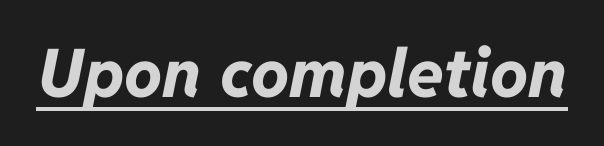
The image shows 67 px bold type, italic (leaning right); set normal letter spacing, underlined; low stroke contrast and a medium x-height.
